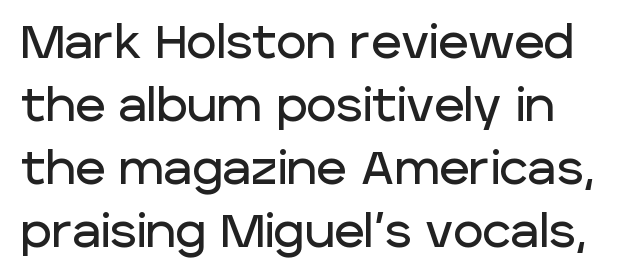
Teacher's note: observe the even left margin — that is flush-left alignment. Serif or sans? Sans — the stroke terminals are bare. The letterforms sit shoulder to shoulder at normal distance. Glance below the letters and you will spot only blank space. Normally led — the rows are evenly, conventionally spaced.
